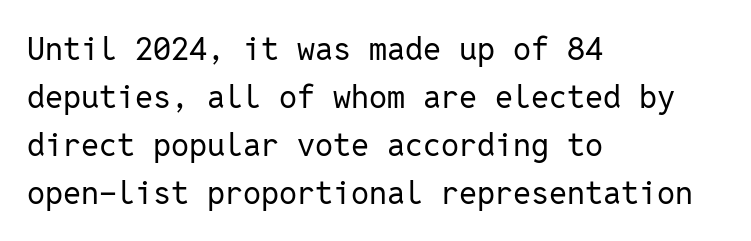
The passage shown is typed in a monospace face where columns stay perfectly aligned. Nope, no serifs anywhere on these letters. How would I describe the line gaps? Plain and ordinary. The ragged edge is on the right, which tells us the setting is flush left.
